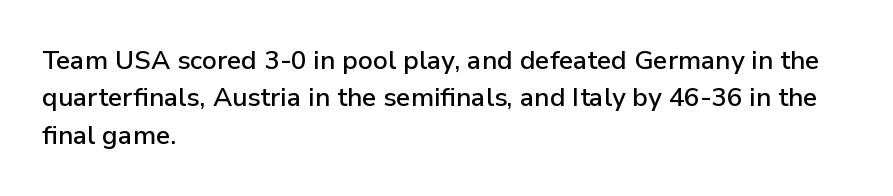
A typesetter would call this zero additional tracking. The string is rendered with underlining switched off. Reading down the block, your eye returns to a fixed left position each line. The lines sit at an ordinary, default distance from one another.
